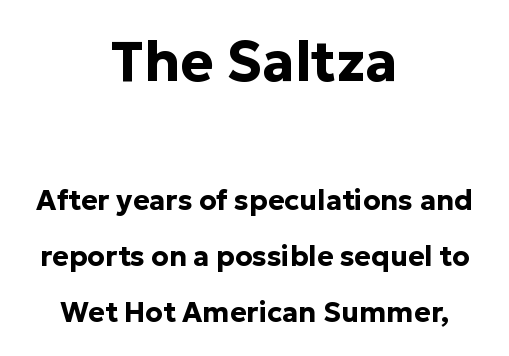
Q: Is the text bold? A: Yes.
Q: Is the text italic (slanted)? A: No, it is upright.
Q: Is the typeface a serif or a sans-serif typeface? A: Sans-serif.
Q: Is the text underlined? A: No.
Q: How is the paragraph aligned? A: Centered.
Q: Is the spacing between letters normal or unusually wide? A: Normal.
Q: Is the spacing between lines tight, normal or loose? A: Loose.
Q: Which block of text is set in a larger size, the first (top) or the second (bottom)? A: The first (top) one.
Q: Width (condensed, normal, or wide)? A: Normal.
Q: Stroke contrast? A: Low.
Q: x-height? A: Medium.
Q: Monospaced? A: No.
